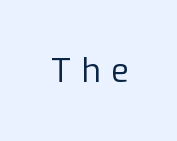
{"serif": "no", "italic": "no", "bold": "no", "weight": "regular", "width": "normal", "stroke_contrast": "low", "x_height": "medium", "monospaced": "no", "underline": "no", "letter_spacing": "wide", "letter_spacing_em": 0.33, "glyph_px": 33}
